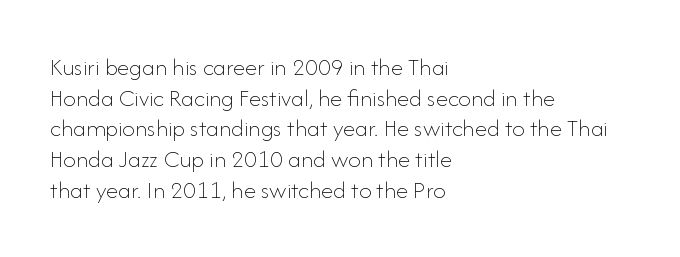
The image shows 25 px text type, upright; set left-aligned, line spacing 1.23x, normal letter spacing, not underlined.
